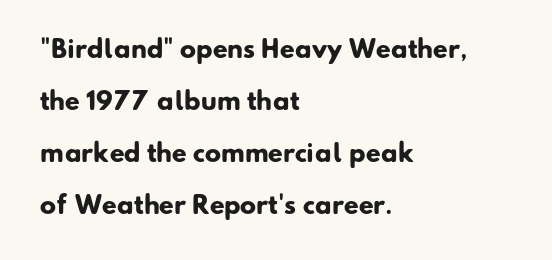
Q: Is the text bold? A: Yes.
Q: Is the text underlined? A: No.
Q: How is the paragraph aligned? A: Left-aligned.
Q: Is the spacing between letters normal or unusually wide? A: Normal.
Q: Is the spacing between lines tight, normal or loose? A: Loose.
